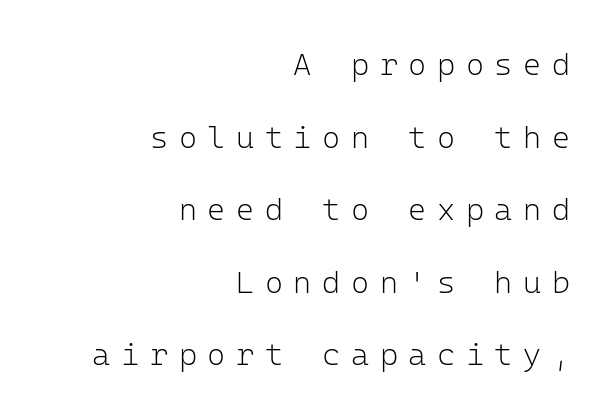
Caption: multi-line text, flush right, ragged left. Characters remain perfectly vertical along every line. Does extra space separate the letters? Yes, quite a lot of it. Looks like terminal output: every glyph gets an equal slot.
